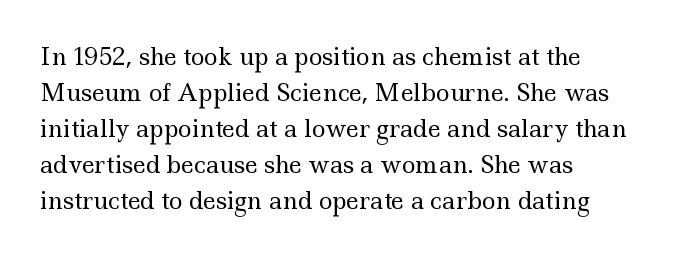
The image shows 23 px text type, upright; set left-aligned, normal line spacing (1.57x), normal letter spacing, not underlined.
